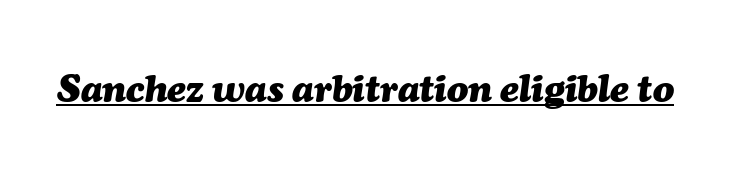
{"italic": "yes", "lean": "right", "slant_degrees": 7, "bold": "yes", "weight": "heavy", "width": "normal", "stroke_contrast": "medium", "x_height": "medium", "monospaced": "no", "underline": "yes", "letter_spacing": "normal", "letter_spacing_em": 0.0, "glyph_px": 39}
